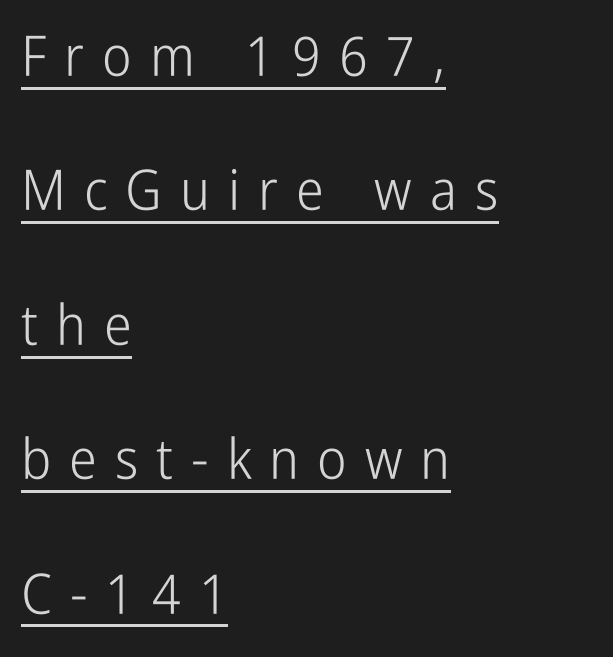
The image shows 56 px light, condensed sans-serif type, upright; set left-aligned, loose line spacing (2.4x), unusually wide letter spacing (+0.32 em), underlined; low stroke contrast and a medium x-height.
